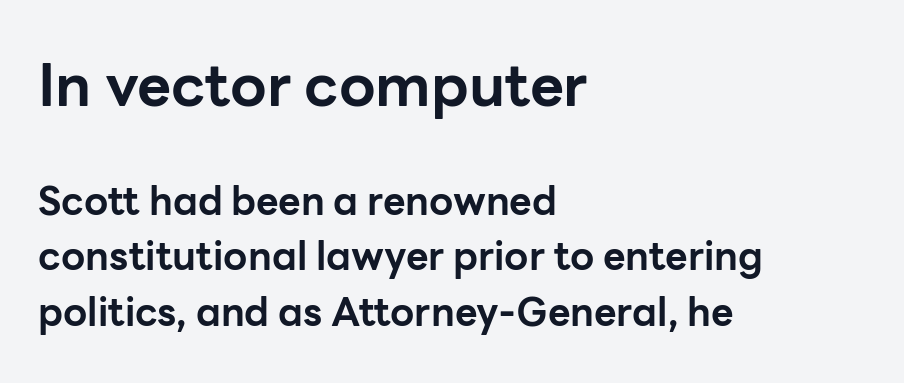
{"serif": "no", "italic": "no", "bold": "yes", "weight": "bold", "width": "normal", "stroke_contrast": "low", "x_height": "medium", "monospaced": "no", "underline": "no", "align": "left", "line_spacing": "normal", "line_spacing_ratio": 1.43, "letter_spacing": "normal", "letter_spacing_em": 0.0, "larger_block": "first", "size_ratio": 1.51, "glyph_px": 59}
